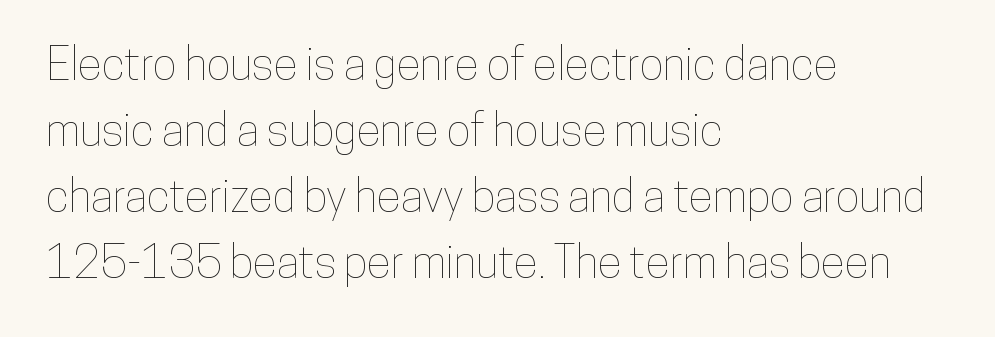
Q: Is the text italic (slanted)? A: No, it is upright.
Q: Is the text underlined? A: No.
Q: How is the paragraph aligned? A: Left-aligned.
Q: Is the spacing between letters normal or unusually wide? A: Normal.
Q: Is the spacing between lines tight, normal or loose? A: Normal.
Q: Width (condensed, normal, or wide)? A: Condensed.
Q: Stroke contrast? A: Low.
Q: x-height? A: Medium.
Q: Monospaced? A: No.
